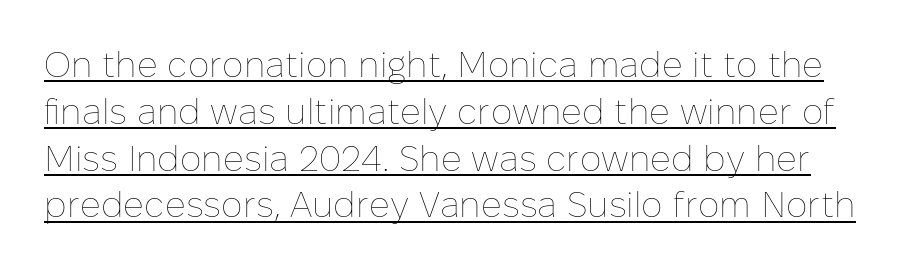
The image shows 36 px thin type, upright; set normal line spacing (1.3x), normal letter spacing, underlined; low stroke contrast and a medium x-height.
